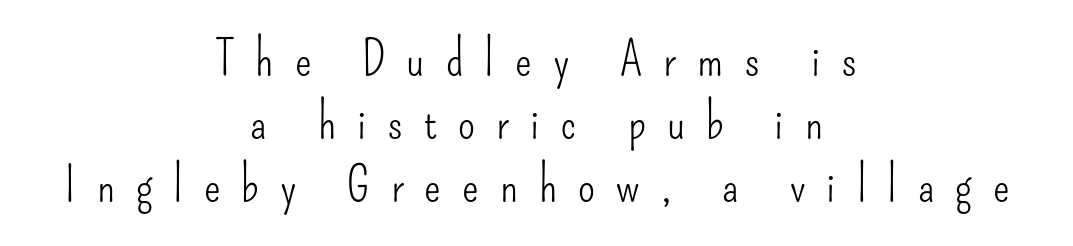
Q: Is the text bold? A: No.
Q: Is the text italic (slanted)? A: No, it is upright.
Q: Is the typeface a serif or a sans-serif typeface? A: Sans-serif.
Q: Is the text underlined? A: No.
Q: How is the paragraph aligned? A: Centered.
Q: Is the spacing between letters normal or unusually wide? A: Unusually wide.
Q: Is the spacing between lines tight, normal or loose? A: Normal.
Q: Width (condensed, normal, or wide)? A: Condensed.
Q: Stroke contrast? A: Low.
Q: x-height? A: Small.
Q: Monospaced? A: No.
